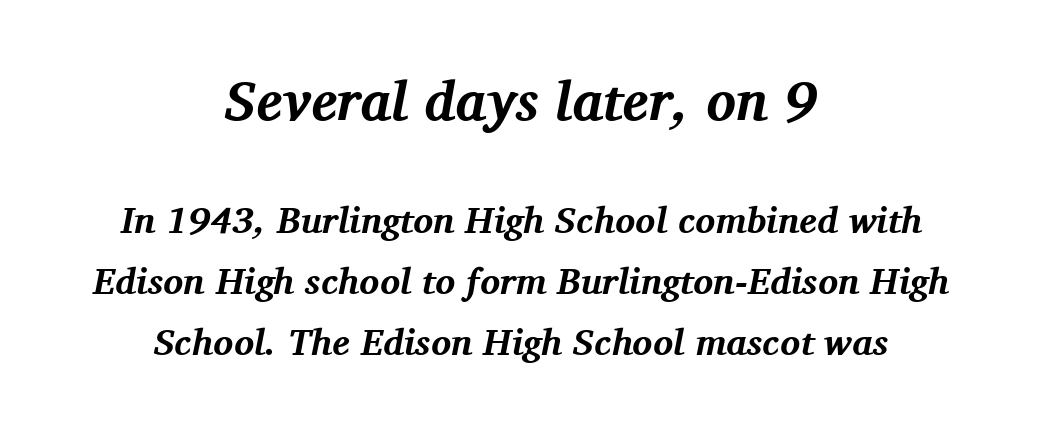
Any mark beneath the type? The region is blank. These two chunks differ in scale, with the top chunk taking the larger measure. The axis of the letterforms is tilted away from vertical. Which margin do the lines hug? Neither — every line sits in the middle.
